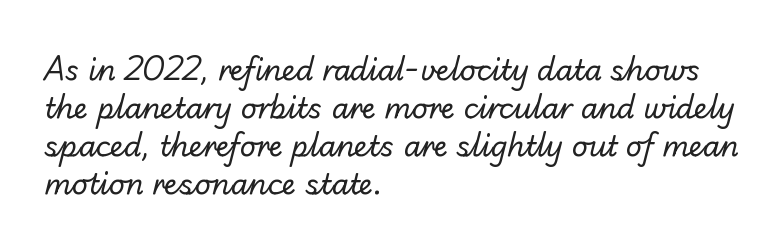
Q: Is the text bold? A: No.
Q: Is the typeface a serif or a sans-serif typeface? A: Sans-serif.
Q: Is the text underlined? A: No.
Q: How is the paragraph aligned? A: Left-aligned.
Q: Is the spacing between letters normal or unusually wide? A: Normal.
Q: Is the spacing between lines tight, normal or loose? A: Normal.
Q: Width (condensed, normal, or wide)? A: Normal.
Q: Stroke contrast? A: Low.
Q: x-height? A: Small.
Q: Monospaced? A: No.
